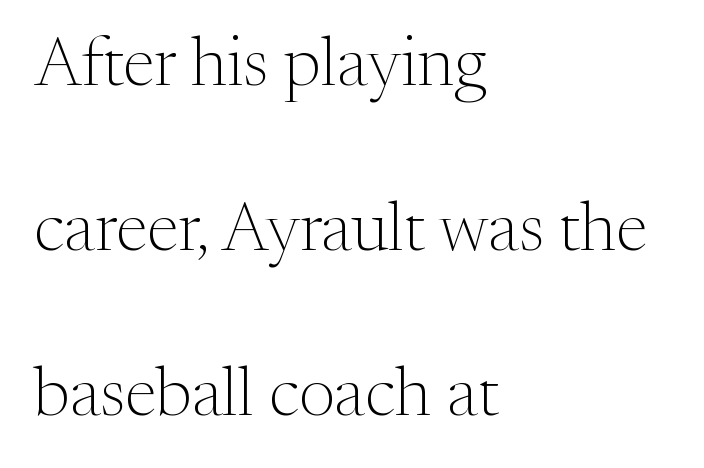
{"serif": "yes", "italic": "no", "bold": "no", "weight": "light", "width": "normal", "stroke_contrast": "medium", "x_height": "medium", "monospaced": "no", "underline": "no", "align": "left", "line_spacing": "loose", "line_spacing_ratio": 2.39, "letter_spacing": "normal", "letter_spacing_em": 0.0, "glyph_px": 69}
